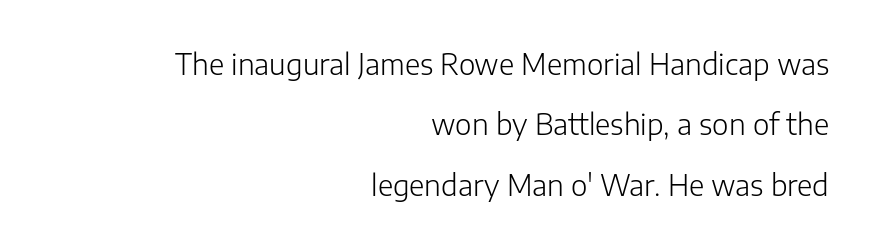
{"serif": "no", "italic": "no", "bold": "no", "weight": "light", "width": "normal", "stroke_contrast": "low", "x_height": "medium", "monospaced": "no", "underline": "no", "align": "right", "line_spacing": "loose", "line_spacing_ratio": 2.16, "letter_spacing": "normal", "letter_spacing_em": 0.0, "glyph_px": 28}
